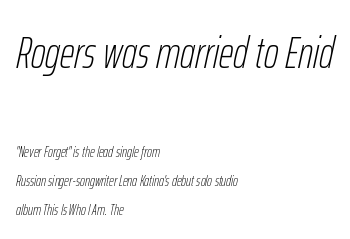
The image shows 45 px thin, condensed type, italic (leaning right); set left-aligned, loose line spacing (1.94x), normal letter spacing, not underlined; the first (top) block is 3.0x larger; low stroke contrast and a medium x-height.
